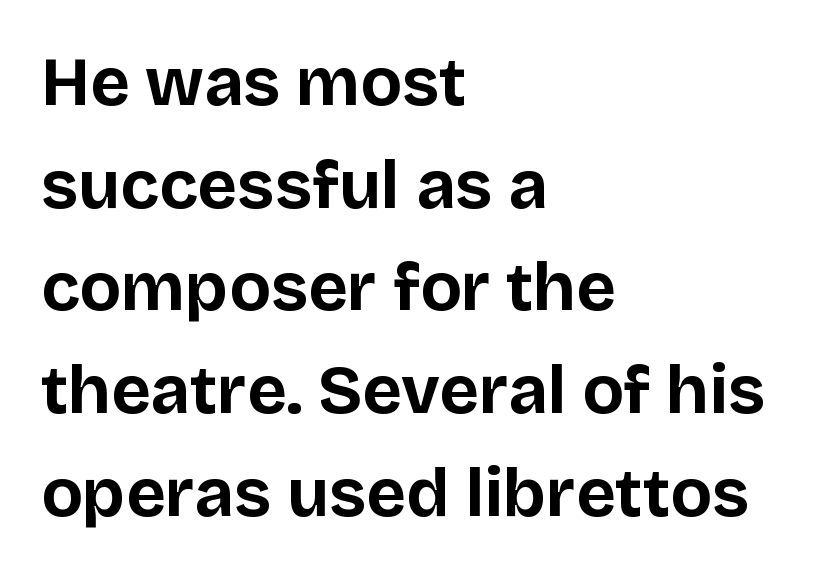
The image shows 68 px bold sans-serif type, upright; set left-aligned, normal line spacing (1.51x), normal letter spacing, not underlined; low stroke contrast and a large x-height.
